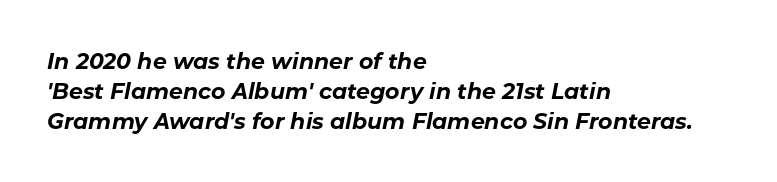
The image shows 22 px bold type, italic (leaning right); set left-aligned, normal line spacing (1.36x), normal letter spacing, not underlined.
